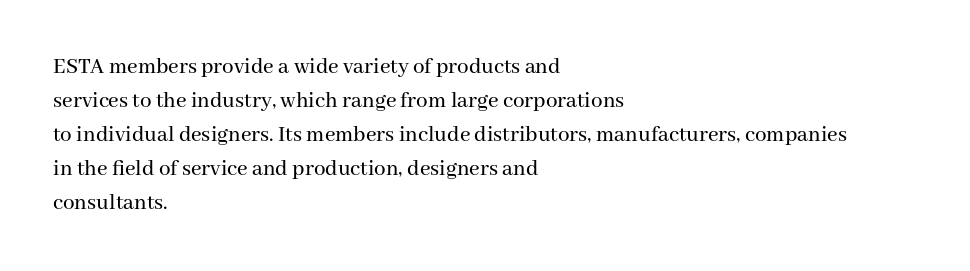
Q: Is the text italic (slanted)? A: No, it is upright.
Q: Is the text underlined? A: No.
Q: How is the paragraph aligned? A: Left-aligned.
Q: Is the spacing between letters normal or unusually wide? A: Normal.
Q: Is the spacing between lines tight, normal or loose? A: Normal.
